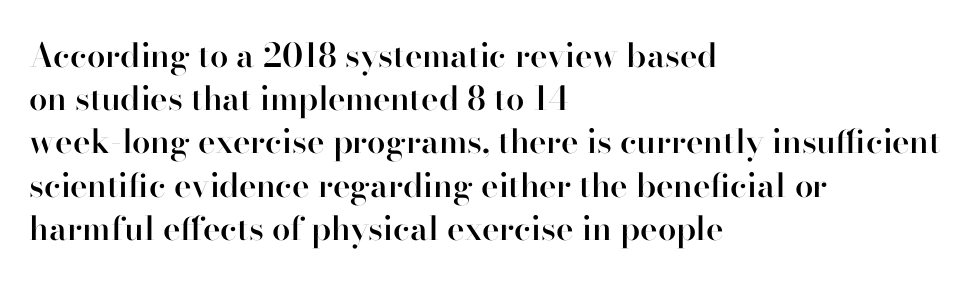
The string is rendered with underlining switched off. The font family rendered here belongs to the sans-serif group. Designer's note — italics off, roman on. The letters advance in unequal steps, a hallmark of proportional type. Weight check: semibold — heavier than regular, not quite bold.
